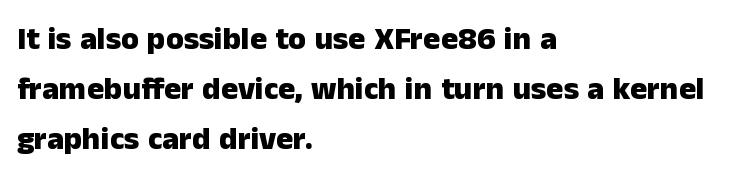
{"serif": "no", "italic": "no", "bold": "yes", "weight": "heavy", "width": "normal", "stroke_contrast": "low", "x_height": "medium", "monospaced": "no", "underline": "no", "align": "left", "line_spacing": "normal", "line_spacing_ratio": 1.56, "letter_spacing": "normal", "letter_spacing_em": 0.0, "glyph_px": 32}
